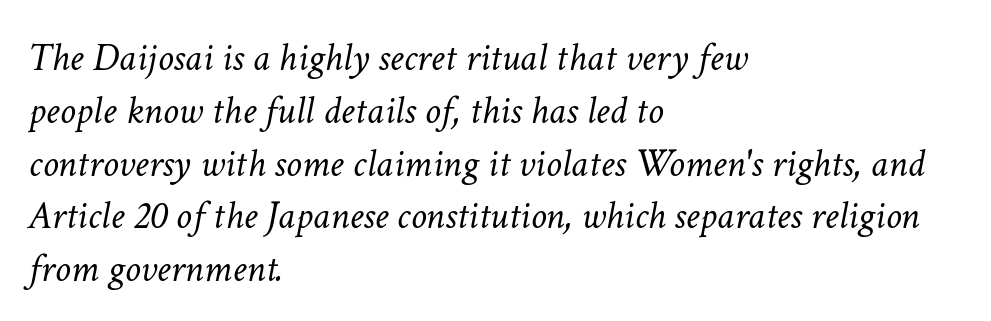
{"italic": "yes", "lean": "right", "slant_degrees": 11, "bold": "no", "weight": "light", "width": "normal", "stroke_contrast": "low", "x_height": "medium", "monospaced": "no", "underline": "no", "align": "left", "line_spacing": "normal", "line_spacing_ratio": 1.32, "letter_spacing": "normal", "letter_spacing_em": 0.0, "glyph_px": 40}
